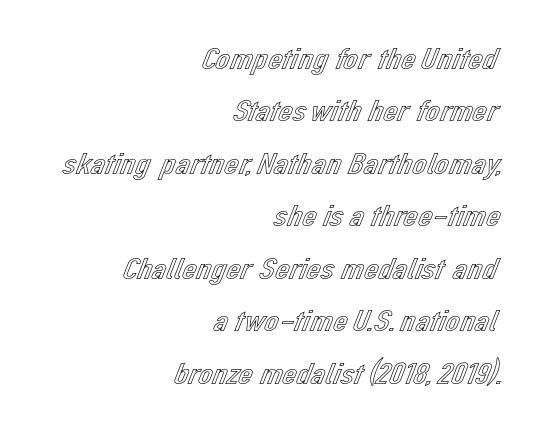
Nobody drew a line under any word here. This block has exactly the height ordinary leading produces. Inter-character spacing is left at the font's built-in metrics. If you drew a ruler down the right edge, every line would touch it.
